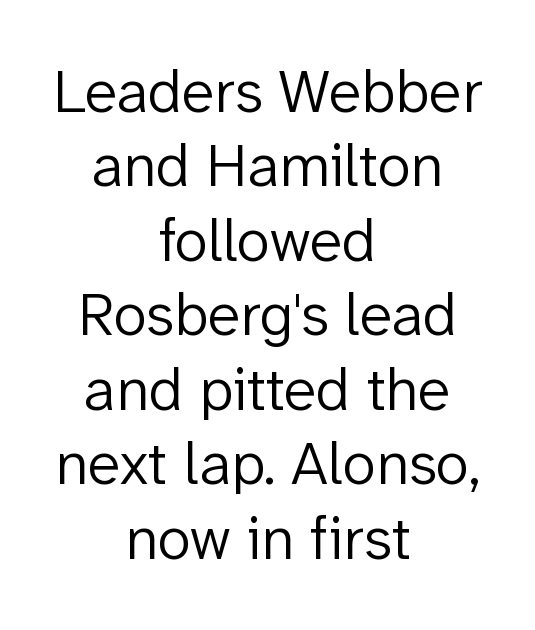
The gaps between neighbouring characters are ordinary and unremarkable. This is the regular roman posture of the typeface. The font family rendered here belongs to the sans-serif group. The lines in this sample share a center point and differ in where they start and stop. Proportional: the letters do not fall into vertical columns. Has an underline been added? It has not.
